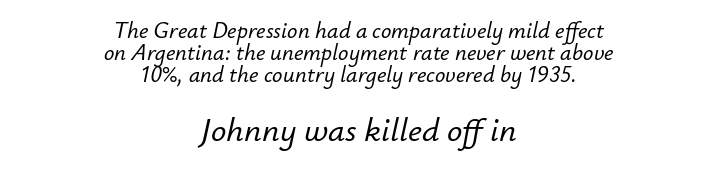
{"italic": "yes", "lean": "right", "slant_degrees": 12, "width": "normal", "stroke_contrast": "low", "x_height": "small", "monospaced": "no", "underline": "no", "align": "center", "line_spacing": "tight", "line_spacing_ratio": 0.96, "letter_spacing": "normal", "letter_spacing_em": 0.0, "larger_block": "second", "size_ratio": 1.48, "glyph_px": 34}
